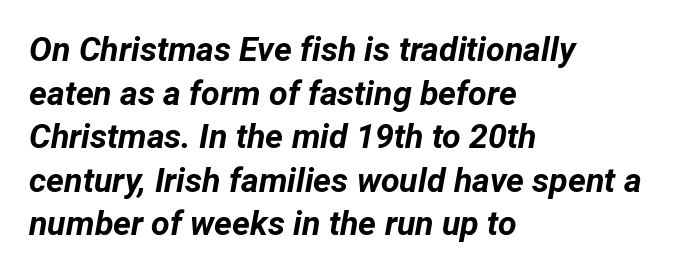
The strokes are fattened all the way to bold. Proportional: the letters do not fall into vertical columns. The designer left line spacing at the default. The foot of each line stays bare and open. This is oblique type, the kind used for emphasis or titles.
